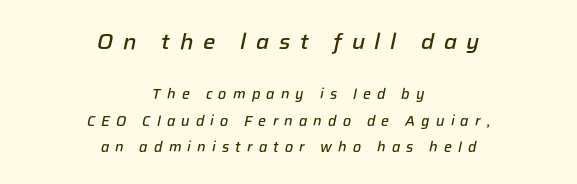
Q: Is the text bold? A: Semi-bold.
Q: Is the text italic (slanted)? A: Yes, it leans right by about 12 degrees.
Q: Is the text underlined? A: No.
Q: How is the paragraph aligned? A: Centered.
Q: Is the spacing between letters normal or unusually wide? A: Unusually wide.
Q: Which block of text is set in a larger size, the first (top) or the second (bottom)? A: The first (top) one.
